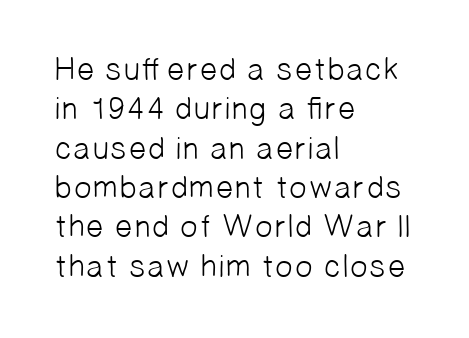
{"serif": "no", "bold": "no", "weight": "light", "width": "normal", "stroke_contrast": "low", "x_height": "medium", "monospaced": "no", "underline": "no", "align": "left", "line_spacing_ratio": 1.23, "letter_spacing": "normal", "letter_spacing_em": 0.0, "glyph_px": 32}
